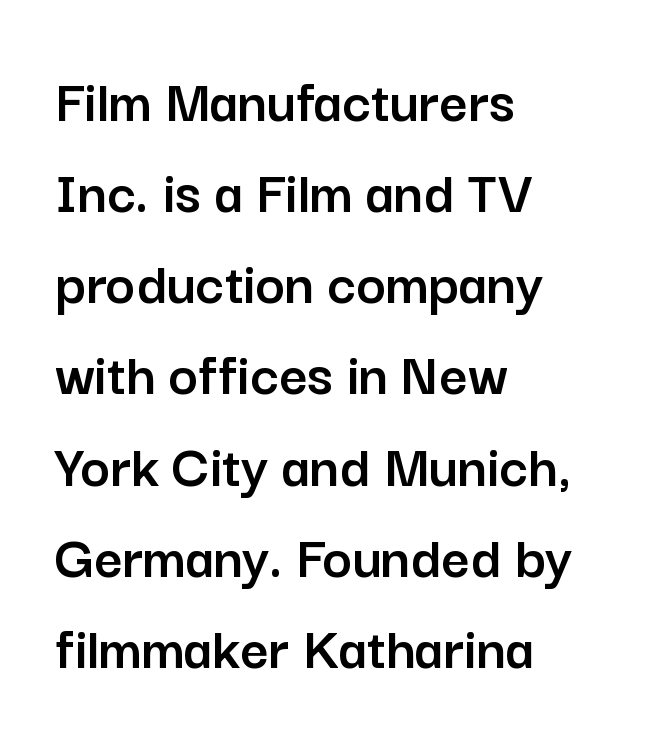
Q: Is the text italic (slanted)? A: No, it is upright.
Q: Is the typeface a serif or a sans-serif typeface? A: Sans-serif.
Q: Is the text underlined? A: No.
Q: How is the paragraph aligned? A: Left-aligned.
Q: Is the spacing between letters normal or unusually wide? A: Normal.
Q: Is the spacing between lines tight, normal or loose? A: Normal.
Q: Width (condensed, normal, or wide)? A: Normal.
Q: Stroke contrast? A: Low.
Q: x-height? A: Medium.
Q: Monospaced? A: No.
